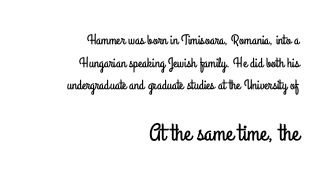
This is the regular roman posture of the typeface. Nothing unusual about the tracking: characters are spaced as the font intends. Compare the two chunks: the lower has the greater cap height. The foot of each line stays bare and open. A normal amount of white space separates one row of letters from the next.
